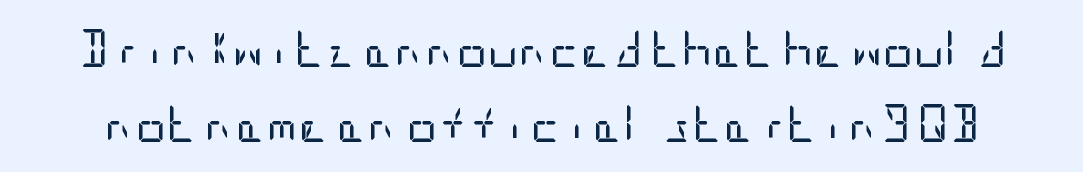
The strokes are not fattened; the text isn't bold. Are there feet on the stems? There aren't — it's a sans. Unlike italic type, these characters show no tilt at all. The foot of each line stays bare and open.
